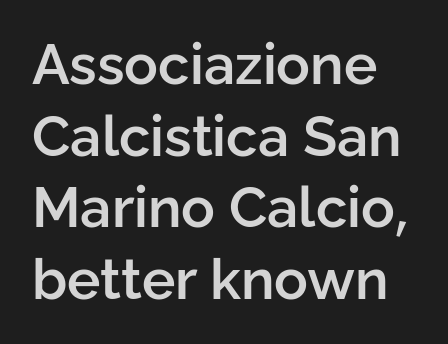
This is moderately heavy type, rendered in semibold. Tall strokes in this sample are plumb rather than angled. The line-height multiplier appears to be the usual default. Typographically, this falls in the sans-serif category. The zone under the glyphs is completely vacant.
